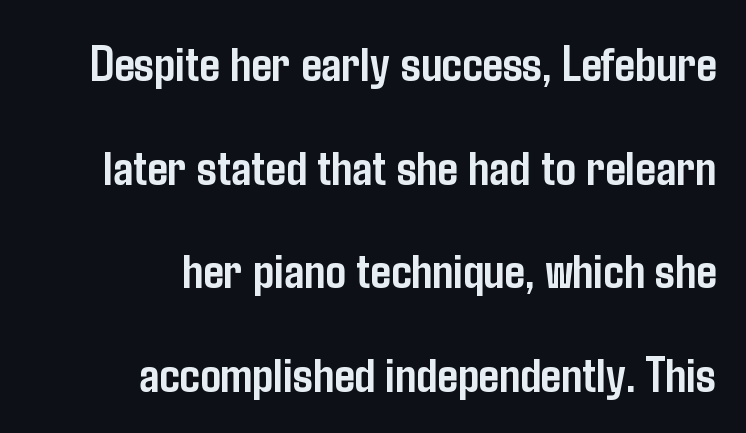
{"serif": "no", "italic": "no", "bold": "yes", "weight": "semibold", "width": "condensed", "stroke_contrast": "low", "x_height": "medium", "monospaced": "no", "underline": "no", "align": "right", "line_spacing": "loose", "line_spacing_ratio": 2.03, "letter_spacing": "normal", "letter_spacing_em": 0.0, "glyph_px": 51}
